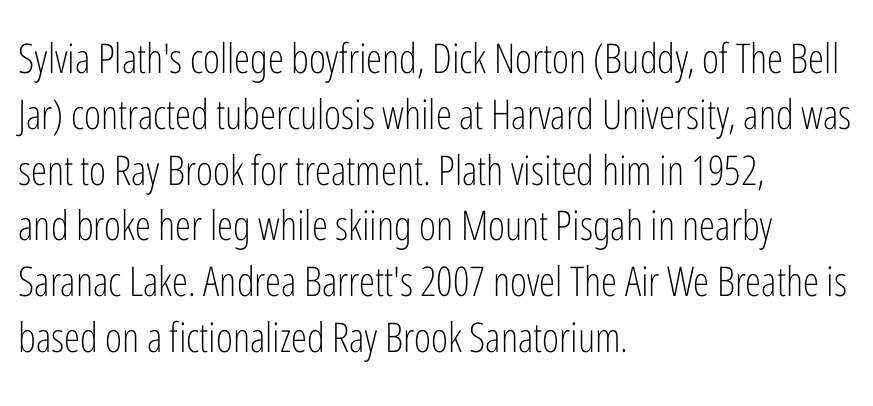
{"serif": "no", "italic": "no", "bold": "no", "weight": "light", "width": "condensed", "stroke_contrast": "low", "x_height": "medium", "monospaced": "no", "underline": "no", "align": "left", "line_spacing": "normal", "line_spacing_ratio": 1.36, "letter_spacing": "normal", "letter_spacing_em": 0.0, "glyph_px": 41}
